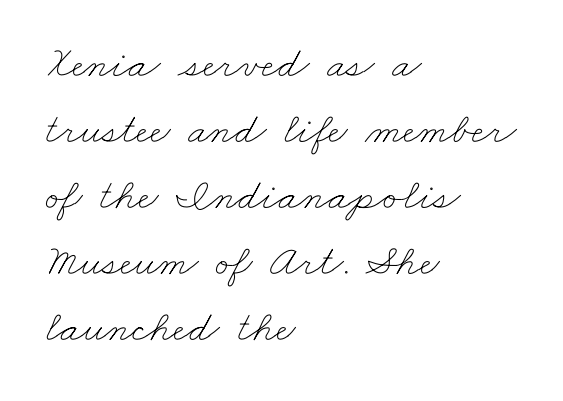
Q: Is the text bold? A: No.
Q: Is the text underlined? A: No.
Q: How is the paragraph aligned? A: Left-aligned.
Q: Is the spacing between letters normal or unusually wide? A: Normal.
Q: Is the spacing between lines tight, normal or loose? A: Normal.
Q: Width (condensed, normal, or wide)? A: Wide.
Q: Stroke contrast? A: Low.
Q: x-height? A: Small.
Q: Monospaced? A: No.
